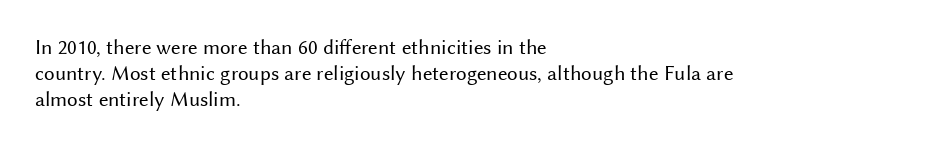
Q: Is the text bold? A: No.
Q: Is the text italic (slanted)? A: No, it is upright.
Q: Is the text underlined? A: No.
Q: How is the paragraph aligned? A: Left-aligned.
Q: Is the spacing between letters normal or unusually wide? A: Normal.
Q: Is the spacing between lines tight, normal or loose? A: Normal.
